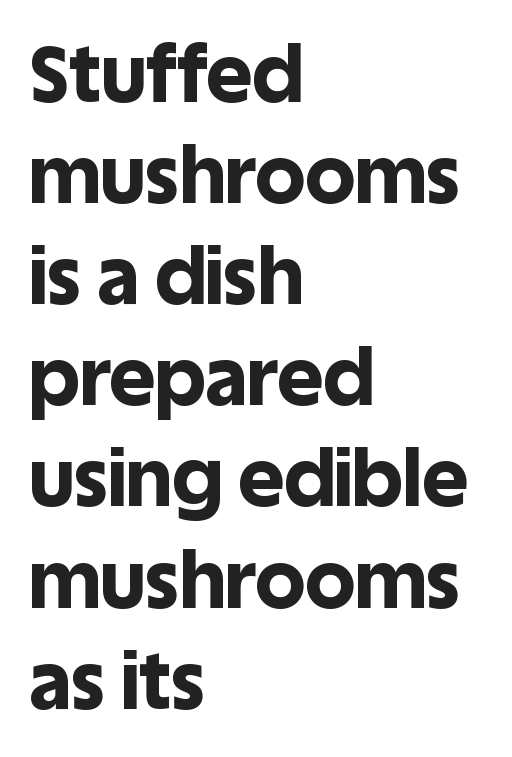
The lettering stays uniformly vertical, giving the passage a roman look. The designer went with a sans here, leaving each stem footless. The characters look thick and weighty, a clear bold. This sample has the flowing, uneven cadence of proportional lettering. Short and long lines alike share a common starting point at left. The letters sit at their default tracking, neither squeezed nor spread.
